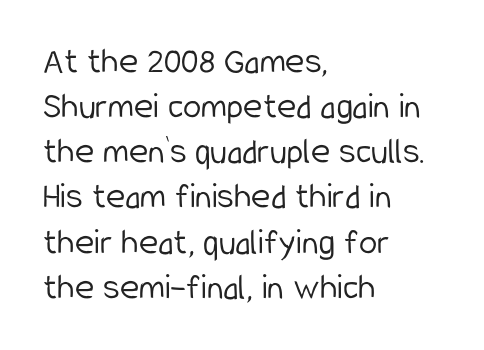
{"serif": "no", "italic": "no", "bold": "no", "weight": "light", "width": "condensed", "stroke_contrast": "low", "x_height": "medium", "monospaced": "no", "underline": "no", "align": "left", "line_spacing_ratio": 1.22, "letter_spacing": "normal", "letter_spacing_em": 0.0, "glyph_px": 37}
